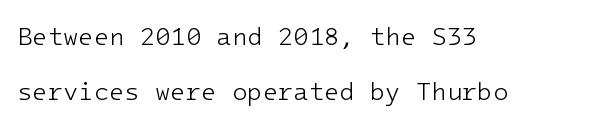
The image shows 25 px text type, upright; set left-aligned, loose line spacing (2.19x), normal letter spacing, not underlined.
